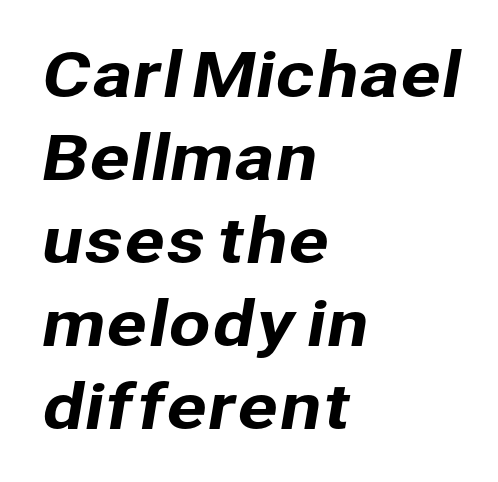
The image shows 61 px sans-serif type; set left-aligned, normal line spacing (1.36x), normal letter spacing, not underlined; low stroke contrast and a medium x-height.
